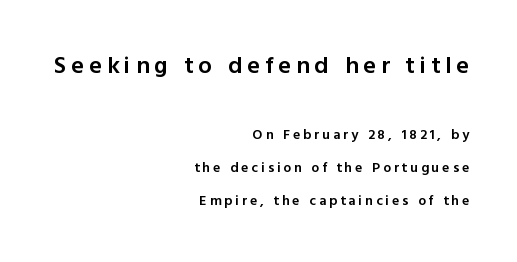
{"italic": "no", "bold": "semi", "underline": "no", "align": "right", "line_spacing": "loose", "line_spacing_ratio": 2.36, "letter_spacing": "wide", "letter_spacing_em": 0.21, "larger_block": "first", "size_ratio": 1.71, "glyph_px": 24}
